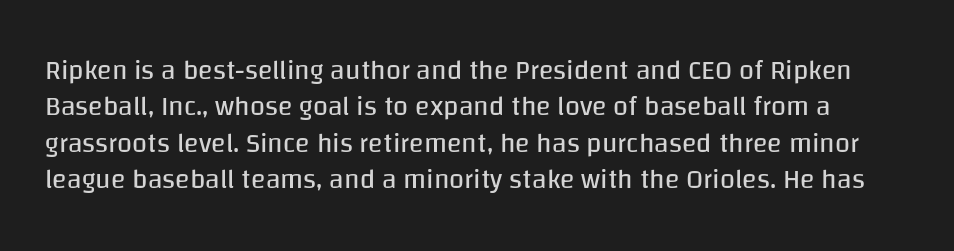
{"italic": "no", "bold": "no", "underline": "no", "line_spacing": "normal", "line_spacing_ratio": 1.35, "letter_spacing": "normal", "letter_spacing_em": 0.0, "glyph_px": 27}
